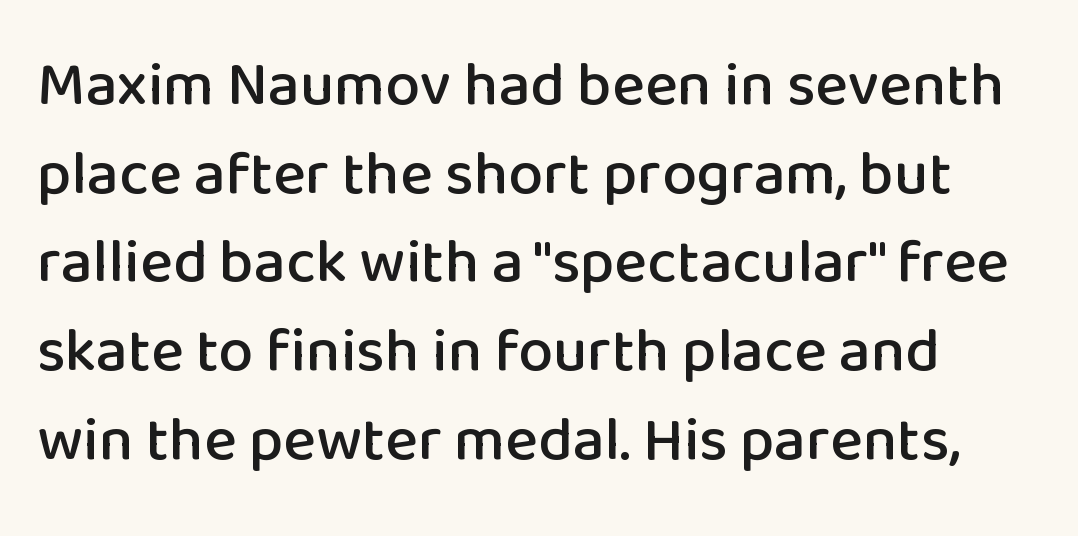
{"serif": "no", "italic": "no", "width": "normal", "stroke_contrast": "low", "x_height": "medium", "monospaced": "no", "underline": "no", "align": "left", "line_spacing": "normal", "line_spacing_ratio": 1.43, "letter_spacing": "normal", "letter_spacing_em": 0.0, "glyph_px": 62}
